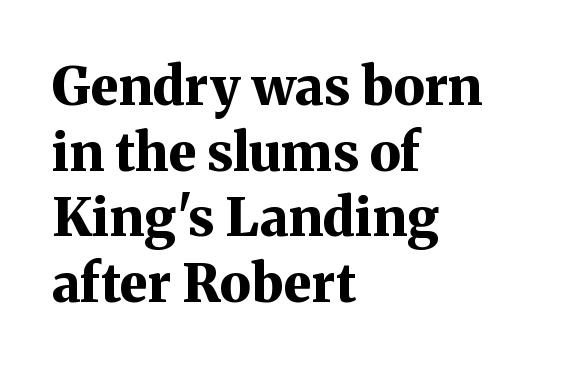
{"serif": "yes", "italic": "no", "bold": "yes", "weight": "bold", "width": "normal", "stroke_contrast": "medium", "x_height": "medium", "monospaced": "no", "underline": "no", "align": "left", "line_spacing_ratio": 1.24, "letter_spacing": "normal", "letter_spacing_em": 0.0, "glyph_px": 53}
